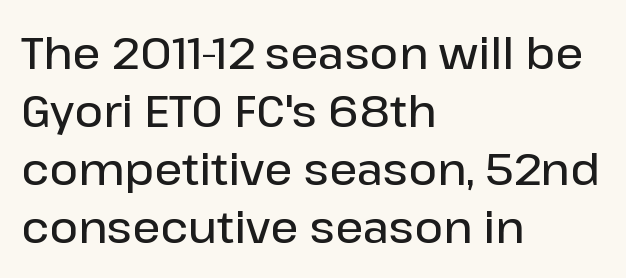
The image shows 44 px semibold sans-serif type, upright; set left-aligned, normal line spacing (1.32x), normal letter spacing, not underlined; low stroke contrast and a medium x-height.
